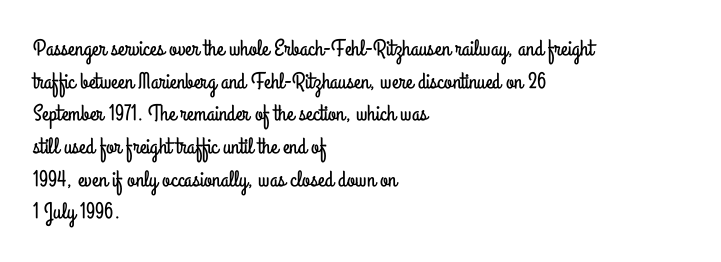
All the whitespace from short lines collects on the right. Standard letterfit; no display-style spreading of the glyphs. The area under the type is left untouched. Characters remain perfectly vertical along every line. If you measured baseline to baseline, you'd find a middling distance.
